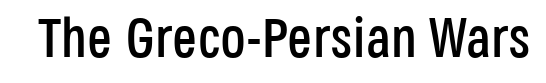
Q: Is the text italic (slanted)? A: No, it is upright.
Q: Is the typeface a serif or a sans-serif typeface? A: Sans-serif.
Q: Is the text underlined? A: No.
Q: Is the spacing between letters normal or unusually wide? A: Normal.
Q: Width (condensed, normal, or wide)? A: Condensed.
Q: Stroke contrast? A: Low.
Q: x-height? A: Large.
Q: Monospaced? A: No.
